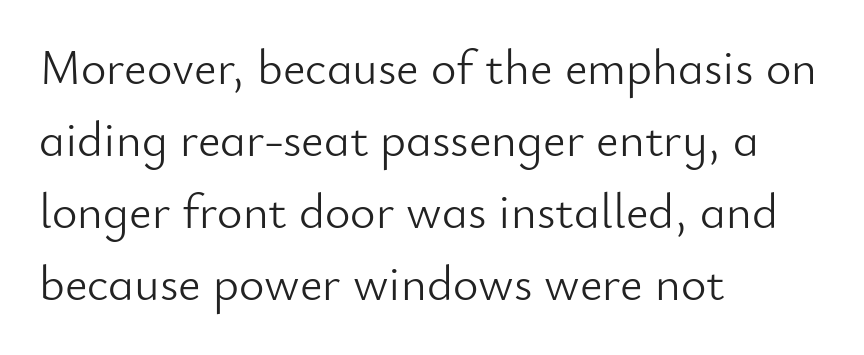
The image shows 49 px light sans-serif type, upright; set left-aligned, normal line spacing (1.47x), normal letter spacing, not underlined; low stroke contrast and a small x-height.
